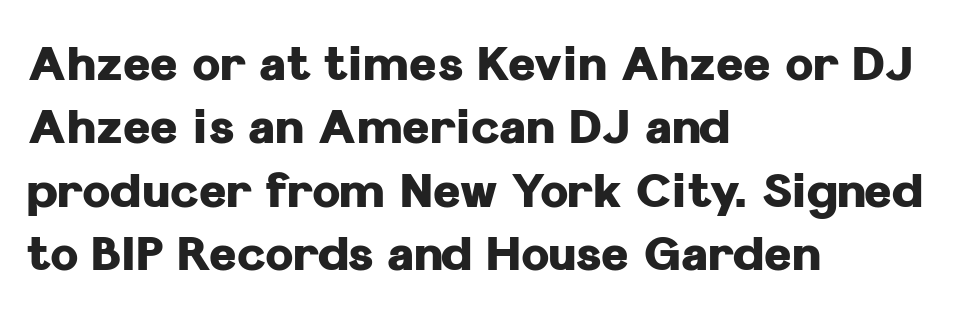
{"serif": "no", "italic": "no", "bold": "yes", "weight": "heavy", "width": "normal", "stroke_contrast": "low", "x_height": "medium", "monospaced": "no", "underline": "no", "align": "left", "line_spacing": "normal", "line_spacing_ratio": 1.35, "letter_spacing": "normal", "letter_spacing_em": 0.0, "glyph_px": 47}
